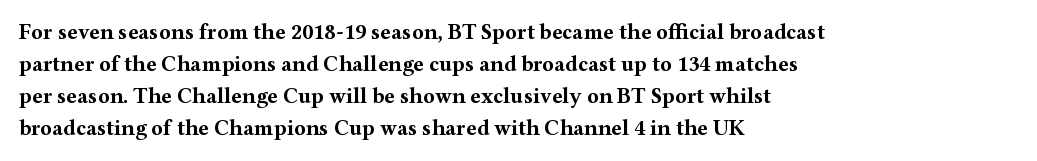
{"italic": "no", "bold": "yes", "underline": "no", "align": "left", "line_spacing": "normal", "line_spacing_ratio": 1.46, "letter_spacing": "normal", "letter_spacing_em": 0.0, "glyph_px": 22}
